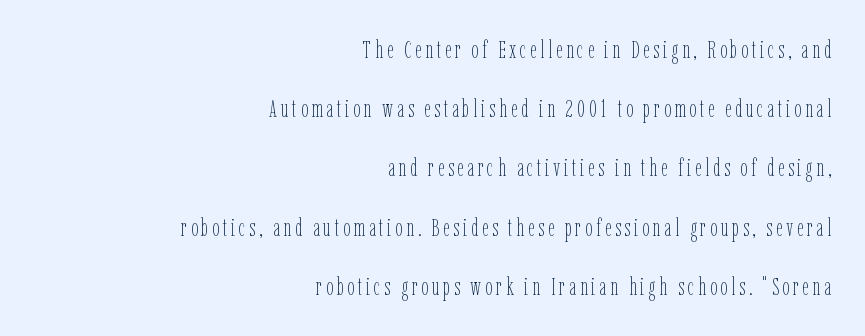
The image shows 25 px text type, upright; set right-aligned, loose line spacing (2.37x), not underlined.
